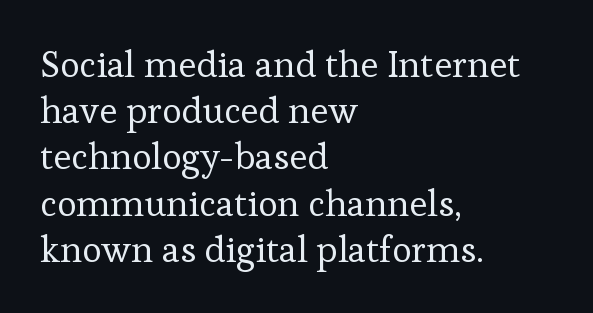
Each line starts at the same left margin while the right side varies. The weight would be labelled regular, book, light, or lighter still. Designer's note — italics off, roman on. These lines are composed in type with serifs.
